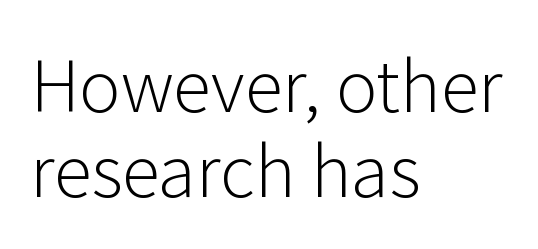
The image shows 70 px light sans-serif type, upright; set left-aligned, line spacing 1.22x, normal letter spacing, not underlined; low stroke contrast and a medium x-height.
